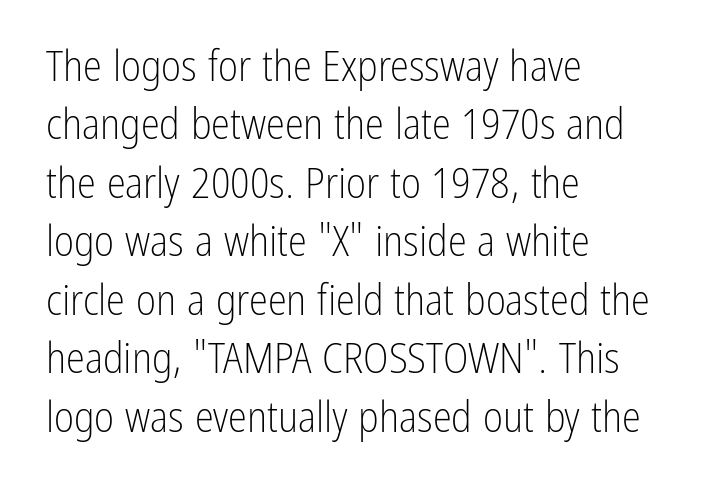
In CSS terms this would be text-align: left. A typesetter would call this zero additional tracking. The axis of the letterforms is exactly vertical. The typeface chosen for these lines omits serifs.
